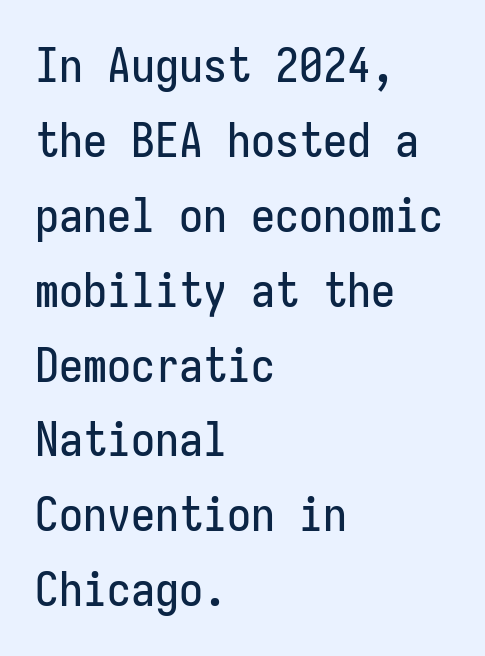
Q: Is the text italic (slanted)? A: No, it is upright.
Q: Is the typeface a serif or a sans-serif typeface? A: Sans-serif.
Q: Is the text underlined? A: No.
Q: How is the paragraph aligned? A: Left-aligned.
Q: Is the spacing between letters normal or unusually wide? A: Normal.
Q: Is the spacing between lines tight, normal or loose? A: Normal.
Q: Width (condensed, normal, or wide)? A: Condensed.
Q: Stroke contrast? A: Low.
Q: x-height? A: Medium.
Q: Monospaced? A: Yes.
